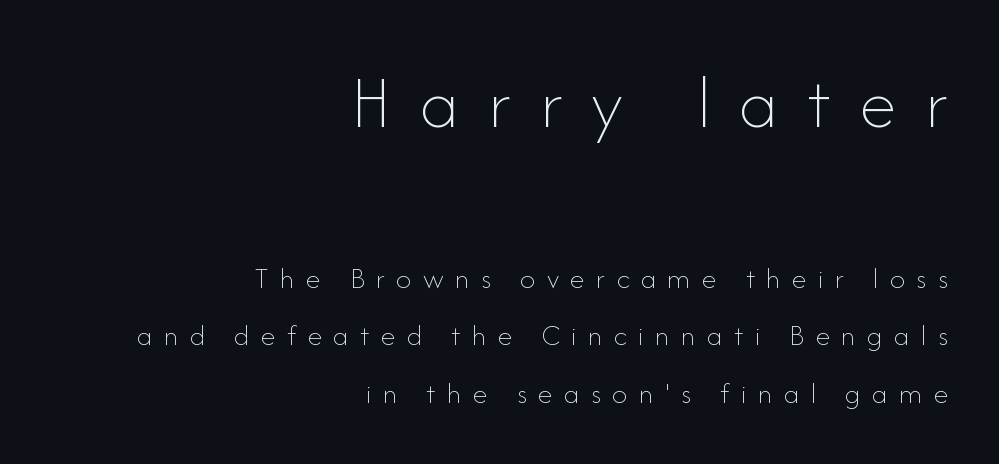
Q: Is the text bold? A: No.
Q: Is the text italic (slanted)? A: No, it is upright.
Q: Is the text underlined? A: No.
Q: How is the paragraph aligned? A: Right-aligned.
Q: Is the spacing between letters normal or unusually wide? A: Unusually wide.
Q: Is the spacing between lines tight, normal or loose? A: Loose.
Q: Which block of text is set in a larger size, the first (top) or the second (bottom)? A: The first (top) one.
Q: Width (condensed, normal, or wide)? A: Normal.
Q: Stroke contrast? A: Low.
Q: x-height? A: Small.
Q: Monospaced? A: No.
